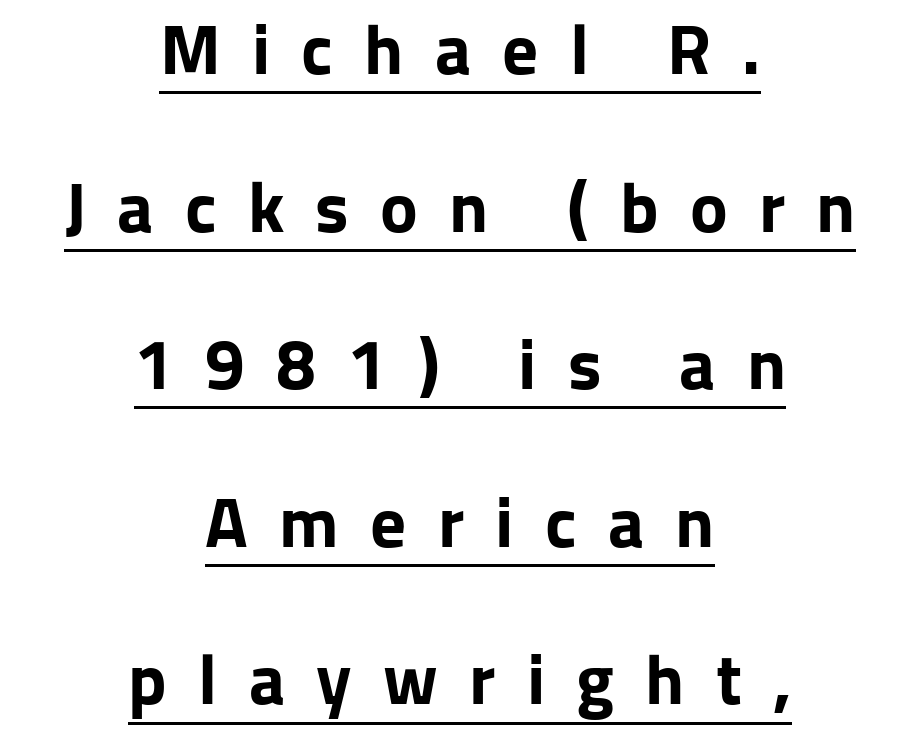
The lines are quadded center. The type family on display is of the sans-serif kind. This sample uses an upright cut, with every glyph sitting square on the baseline. There is plenty of visible air inserted between adjacent glyphs. The lettering is marked with a stroke running underneath it.
